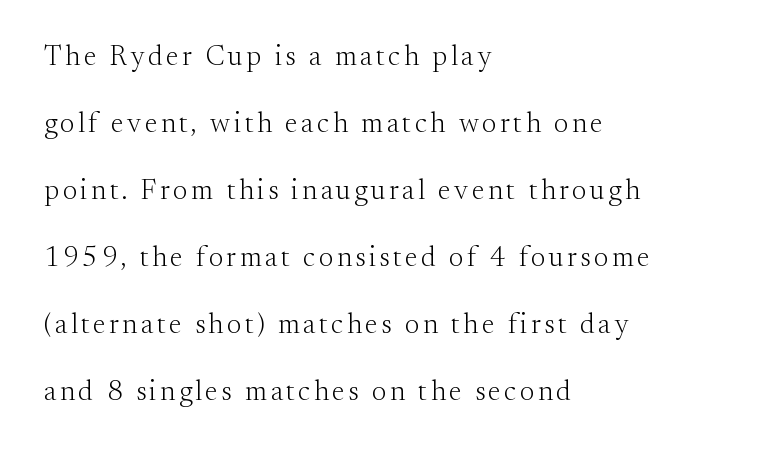
{"serif": "yes", "italic": "no", "bold": "no", "weight": "light", "width": "normal", "stroke_contrast": "medium", "x_height": "small", "monospaced": "no", "underline": "no", "align": "left", "line_spacing": "loose", "line_spacing_ratio": 2.39, "glyph_px": 28}
